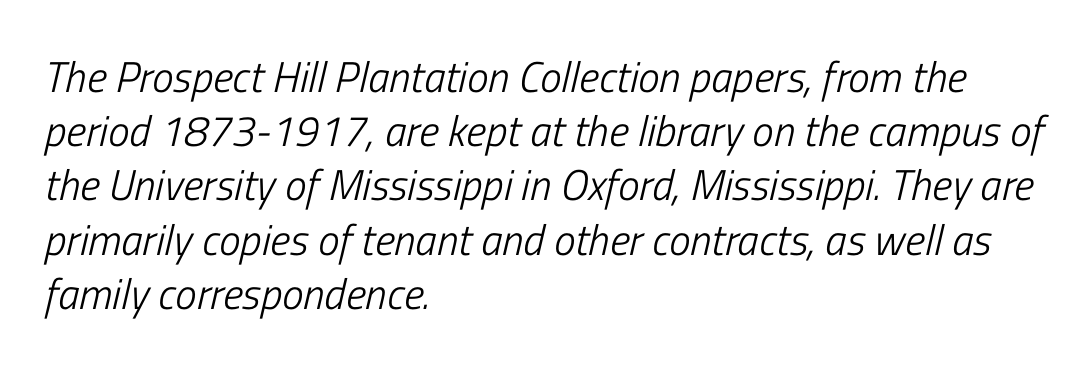
Notice how the stems are inclined rather than vertical — that's the hallmark of italics. Leading: standard. Just letters on the line, the space beneath them empty. A typesetter would call this proportional, since set widths differ per character. Weight class: somewhere from thin through regular.
